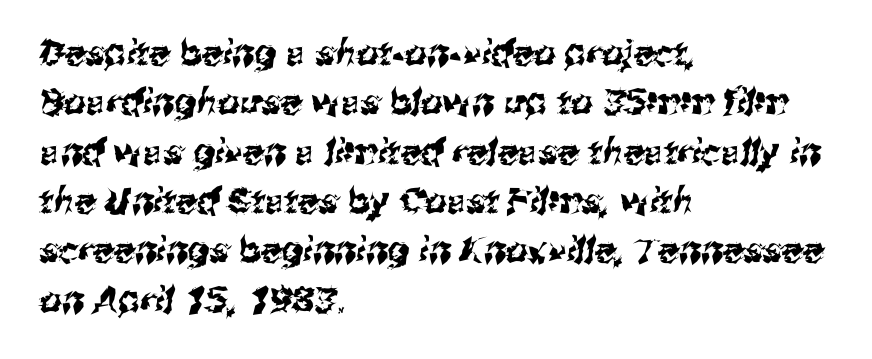
The image shows 35 px sans-serif type; set left-aligned, normal line spacing (1.41x), normal letter spacing, not underlined; medium stroke contrast and a medium x-height.
